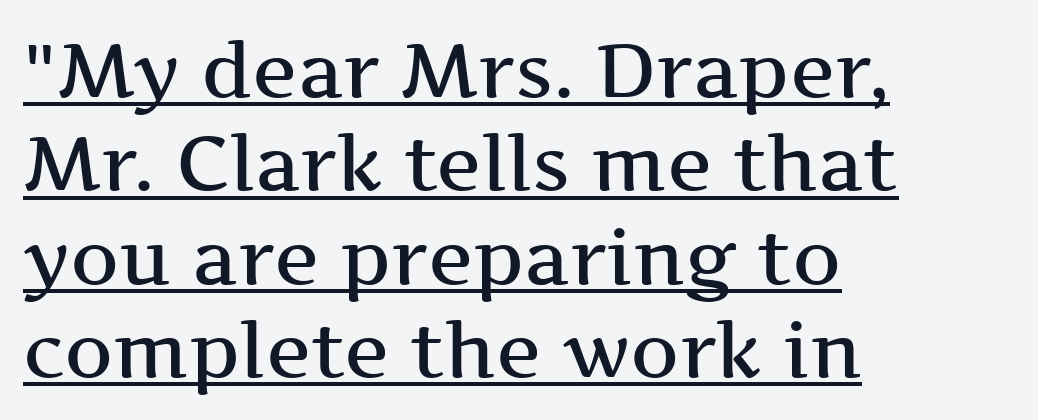
Q: Is the text bold? A: Semi-bold.
Q: Is the text italic (slanted)? A: No, it is upright.
Q: Is the typeface a serif or a sans-serif typeface? A: Serif.
Q: Is the text underlined? A: Yes.
Q: How is the paragraph aligned? A: Left-aligned.
Q: Is the spacing between letters normal or unusually wide? A: Normal.
Q: Width (condensed, normal, or wide)? A: Wide.
Q: Stroke contrast? A: Medium.
Q: x-height? A: Medium.
Q: Monospaced? A: No.
